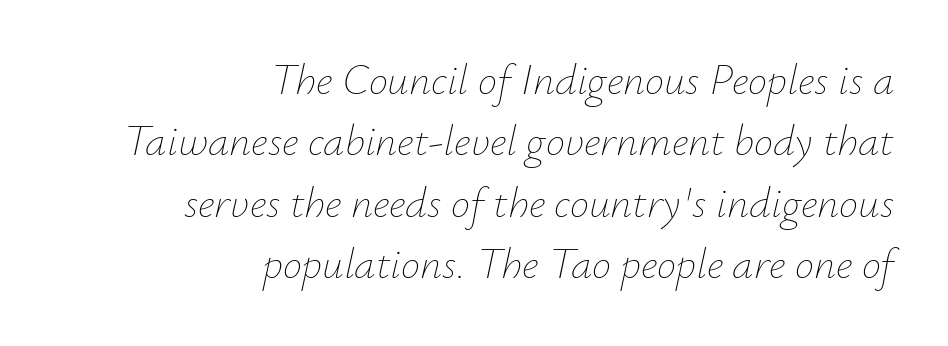
The image shows 43 px thin type, italic (leaning right); set right-aligned, normal line spacing (1.43x), normal letter spacing, not underlined; low stroke contrast and a small x-height.
